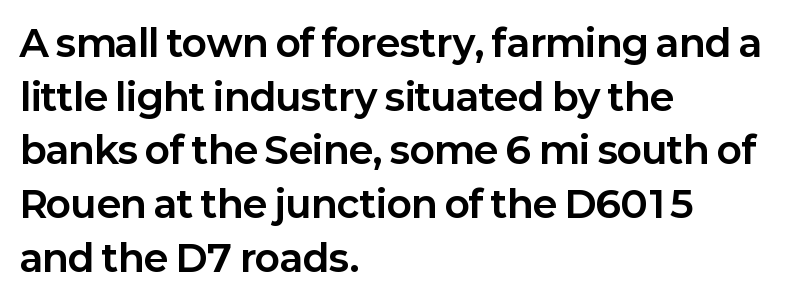
You can tell from the bare stems that sans-serif type was used. Italic: no, the glyphs are upright roman. A dark, heavy texture on the line: the type is bold. Think of a printed novel: that variable character pitch is what you see here. Notice how the passage keeps a crisp vertical edge on the left only. Honestly, the letter spacing is just normal — you wouldn't notice it.
